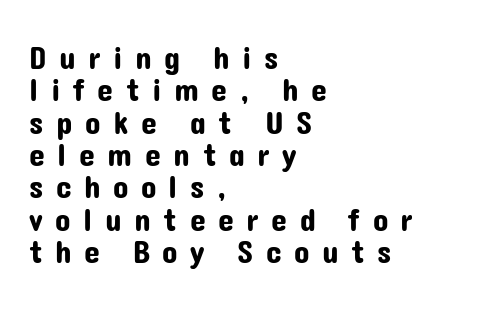
Q: Is the text italic (slanted)? A: No, it is upright.
Q: Is the typeface a serif or a sans-serif typeface? A: Sans-serif.
Q: Is the text underlined? A: No.
Q: How is the paragraph aligned? A: Left-aligned.
Q: Is the spacing between letters normal or unusually wide? A: Unusually wide.
Q: Is the spacing between lines tight, normal or loose? A: Tight.
Q: Width (condensed, normal, or wide)? A: Normal.
Q: Stroke contrast? A: Low.
Q: x-height? A: Medium.
Q: Monospaced? A: No.
